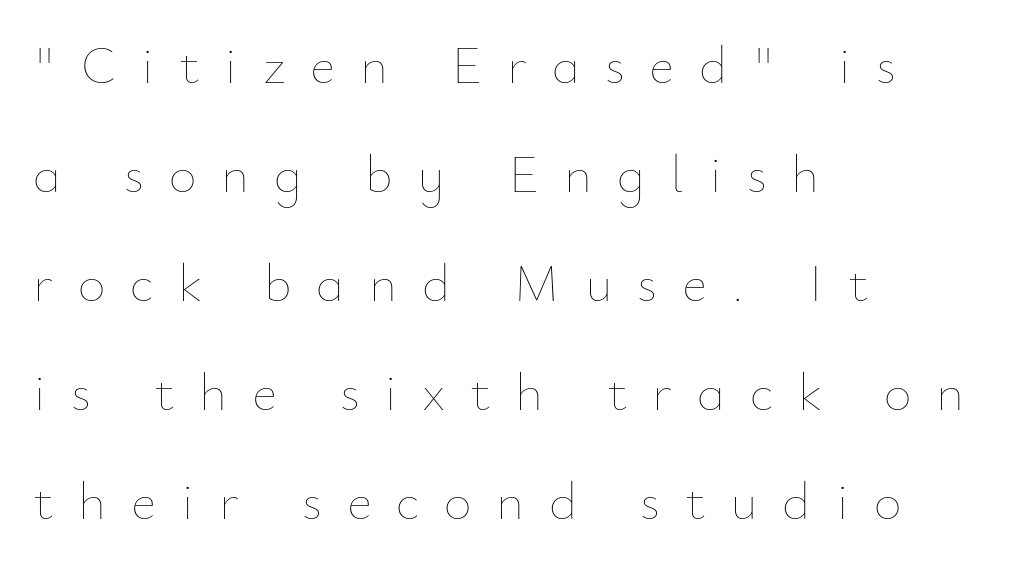
Q: Is the text bold? A: No.
Q: Is the text italic (slanted)? A: No, it is upright.
Q: Is the text underlined? A: No.
Q: How is the paragraph aligned? A: Left-aligned.
Q: Is the spacing between letters normal or unusually wide? A: Unusually wide.
Q: Is the spacing between lines tight, normal or loose? A: Loose.
Q: Width (condensed, normal, or wide)? A: Normal.
Q: Stroke contrast? A: Low.
Q: x-height? A: Small.
Q: Monospaced? A: No.
